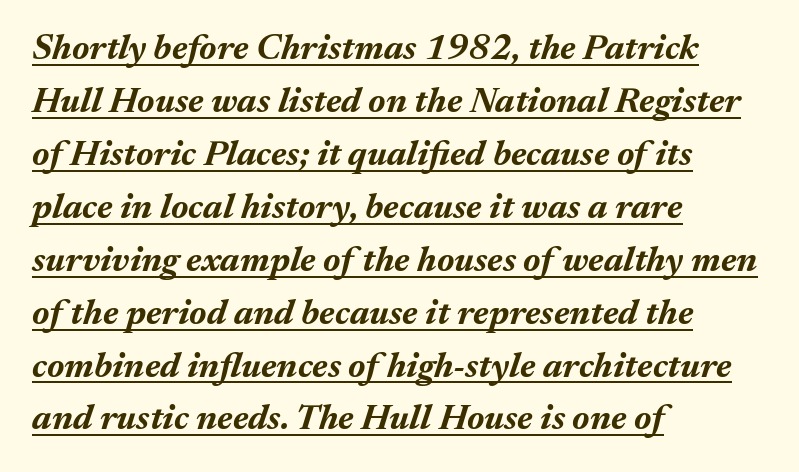
Think of a printed novel: that variable character pitch is what you see here. How would I describe the line gaps? Plain and ordinary. The lines in this sample share a left origin and differ only in where they stop. Students, note that the glyphs here touch the page at normal intervals.
